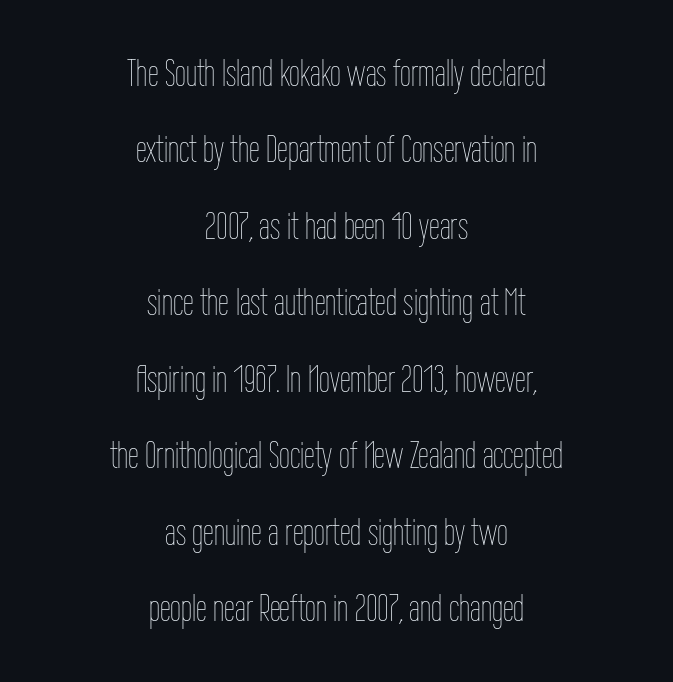
Honestly, the letter spacing is just normal — you wouldn't notice it. Style check: upright. One glance says open: line gaps are wider than usual. Proportional: the letters do not fall into vertical columns. The paragraph has two soft edges and a firm central axis. Nothing heavy about these letters — not bold at all.
